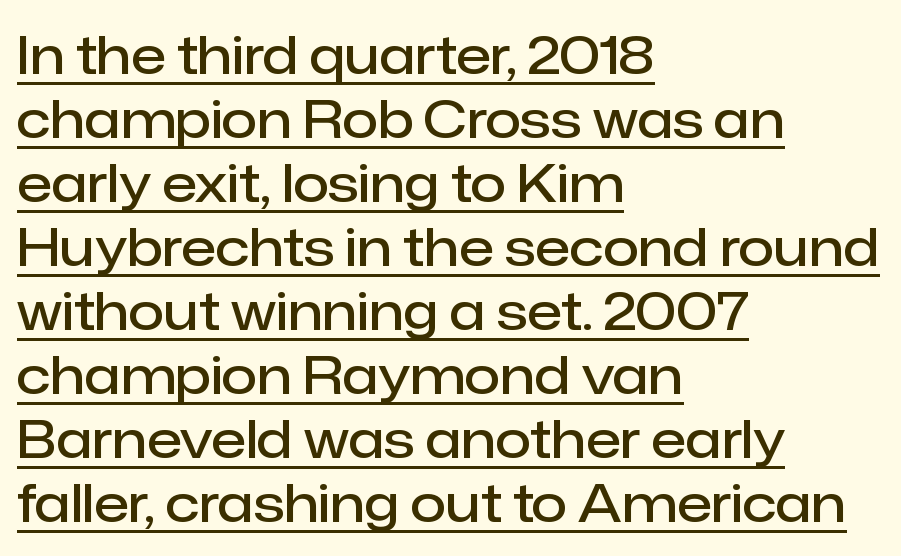
{"serif": "no", "italic": "no", "bold": "semi", "weight": "semibold", "width": "normal", "stroke_contrast": "low", "x_height": "medium", "monospaced": "no", "underline": "yes", "align": "left", "line_spacing_ratio": 1.23, "letter_spacing": "normal", "letter_spacing_em": 0.0, "glyph_px": 52}
